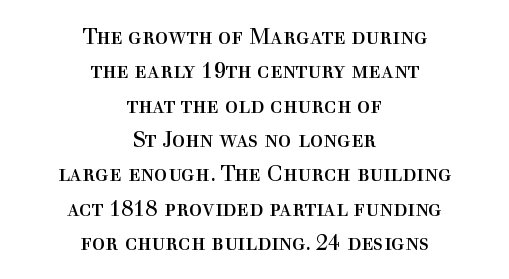
Q: Is the text bold? A: No.
Q: Is the text italic (slanted)? A: No, it is upright.
Q: Is the text underlined? A: No.
Q: How is the paragraph aligned? A: Centered.
Q: Is the spacing between letters normal or unusually wide? A: Normal.
Q: Is the spacing between lines tight, normal or loose? A: Normal.
